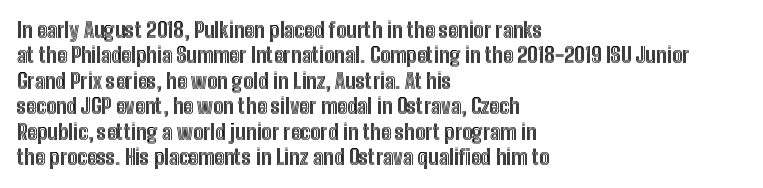
Q: Is the text italic (slanted)? A: No, it is upright.
Q: Is the text underlined? A: No.
Q: How is the paragraph aligned? A: Left-aligned.
Q: Is the spacing between letters normal or unusually wide? A: Normal.
